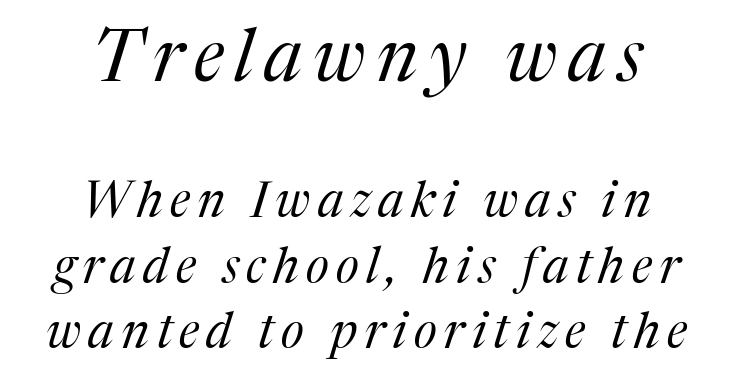
{"serif": "yes", "italic": "yes", "lean": "right", "slant_degrees": 17, "bold": "no", "weight": "regular", "width": "normal", "stroke_contrast": "medium", "x_height": "medium", "monospaced": "no", "underline": "no", "align": "center", "line_spacing": "normal", "line_spacing_ratio": 1.33, "larger_block": "first", "size_ratio": 1.49, "glyph_px": 73}
